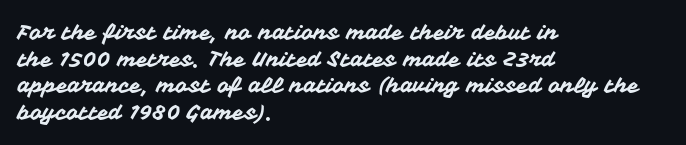
The image shows 21 px text type; set left-aligned, normal line spacing (1.27x), normal letter spacing, not underlined.
